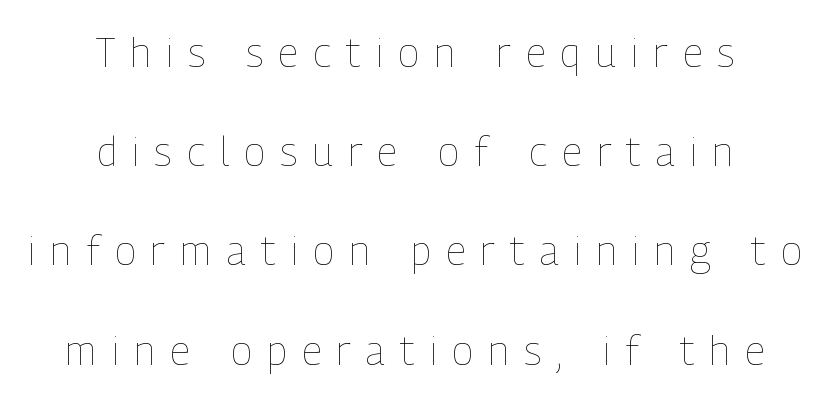
Each line is balanced around a shared central axis. This reads as an unemphasized weight, regular at the heaviest. The lettering stays uniformly vertical, giving the passage a roman look. The tracking reads as deliberately expanded to a designer's eye.
